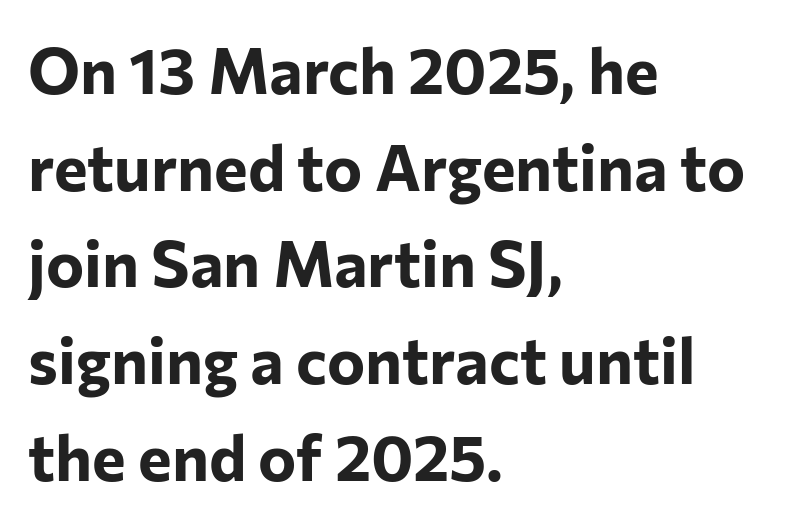
Which margin do the lines hug? The left one — the right edge is uneven. This rendering features lettering with no underline. Do the characters align in a grid? No, the font is proportional. The face used here has the dense, thick strokes of a bold.
